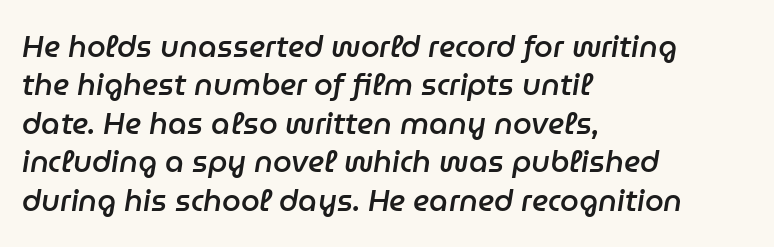
{"italic": "yes", "lean": "right", "slant_degrees": 9, "bold": "semi", "weight": "semibold", "width": "normal", "stroke_contrast": "low", "x_height": "medium", "monospaced": "no", "underline": "no", "align": "left", "line_spacing": "normal", "line_spacing_ratio": 1.28, "letter_spacing": "normal", "letter_spacing_em": 0.0, "glyph_px": 30}
